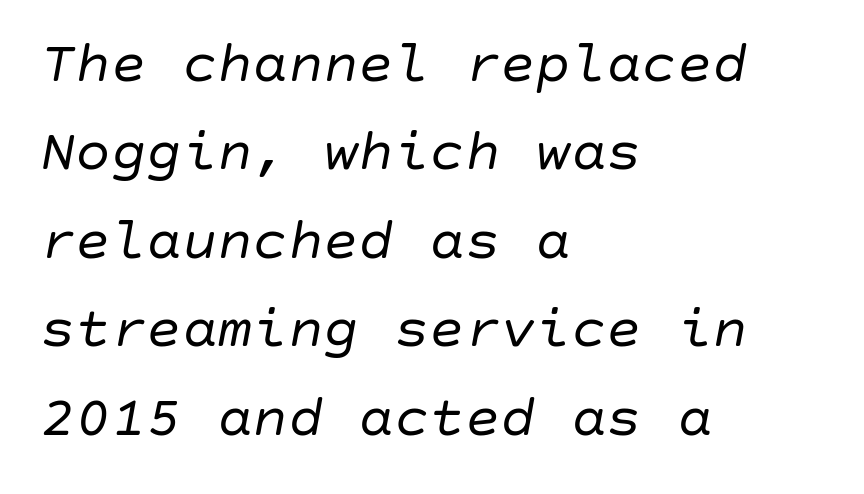
Leading matches the norm, producing a regular column. The typography opts for an oblique posture over an upright one. Glance below the letters and you will spot only blank space. This sample uses plain, unmodified letter spacing. The font sits on the lighter half of the weight spectrum, regular included. All the whitespace from short lines collects on the right.
